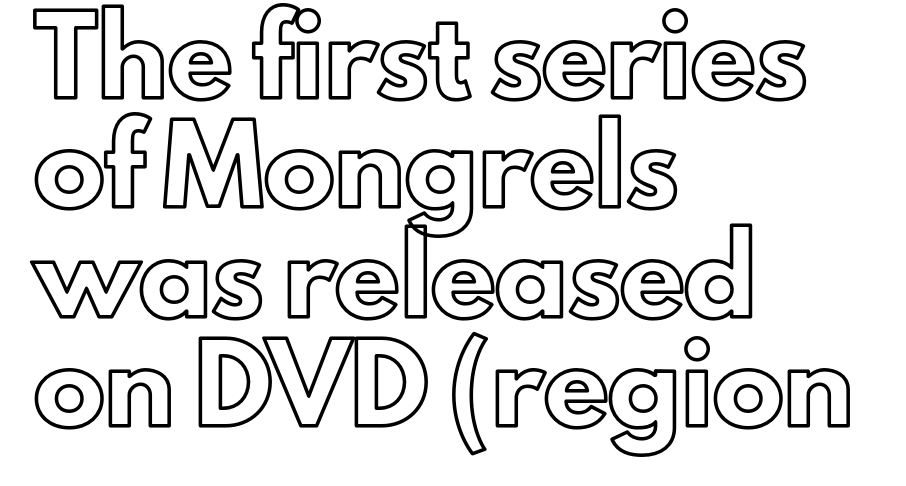
Q: Is the text italic (slanted)? A: No, it is upright.
Q: Is the text underlined? A: No.
Q: How is the paragraph aligned? A: Left-aligned.
Q: Is the spacing between letters normal or unusually wide? A: Normal.
Q: Is the spacing between lines tight, normal or loose? A: Normal.
Q: Width (condensed, normal, or wide)? A: Normal.
Q: x-height? A: Small.
Q: Monospaced? A: No.
